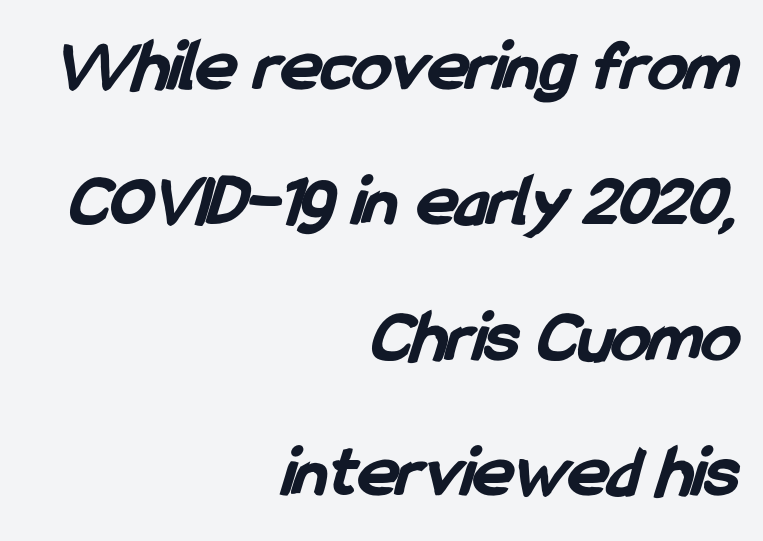
{"serif": "no", "bold": "yes", "weight": "bold", "width": "condensed", "stroke_contrast": "low", "x_height": "medium", "monospaced": "no", "underline": "no", "align": "right", "line_spacing_ratio": 1.78, "letter_spacing": "normal", "letter_spacing_em": 0.0, "glyph_px": 76}
